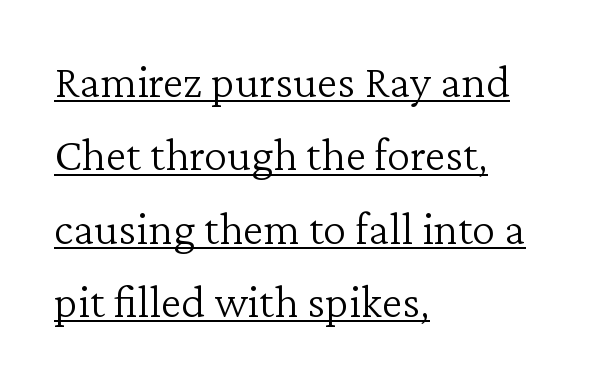
Q: Is the text bold? A: No.
Q: Is the text italic (slanted)? A: No, it is upright.
Q: Is the typeface a serif or a sans-serif typeface? A: Serif.
Q: Is the text underlined? A: Yes.
Q: How is the paragraph aligned? A: Left-aligned.
Q: Is the spacing between letters normal or unusually wide? A: Normal.
Q: Is the spacing between lines tight, normal or loose? A: Normal.
Q: Width (condensed, normal, or wide)? A: Normal.
Q: Stroke contrast? A: Low.
Q: x-height? A: Medium.
Q: Monospaced? A: No.
